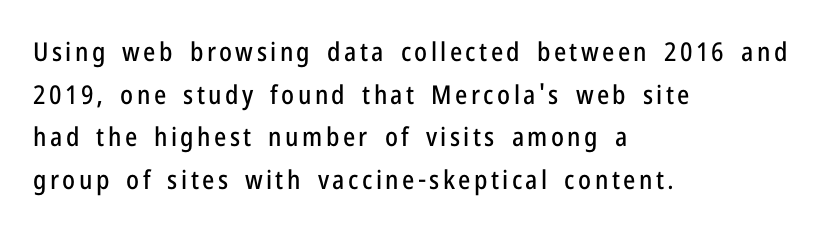
{"italic": "no", "underline": "no", "align": "left", "line_spacing": "normal", "line_spacing_ratio": 1.64, "glyph_px": 26}
